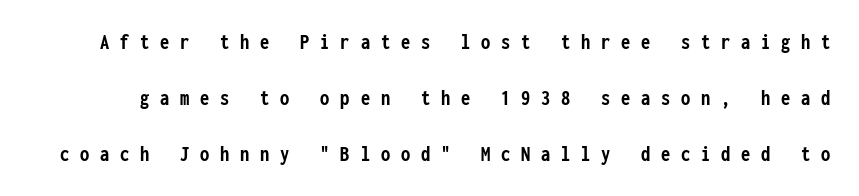
Q: Is the text bold? A: Yes.
Q: Is the text italic (slanted)? A: No, it is upright.
Q: Is the text underlined? A: No.
Q: Is the spacing between letters normal or unusually wide? A: Unusually wide.
Q: Is the spacing between lines tight, normal or loose? A: Loose.
